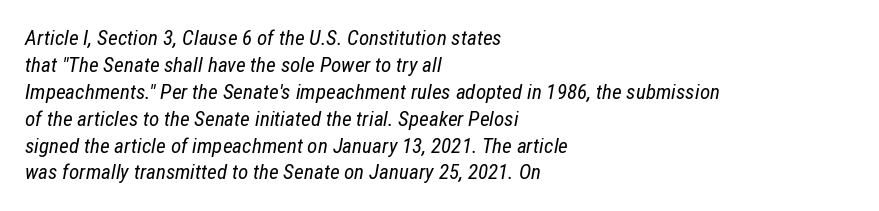
Q: Is the text bold? A: No.
Q: Is the text italic (slanted)? A: Yes, it leans right by about 12 degrees.
Q: Is the text underlined? A: No.
Q: How is the paragraph aligned? A: Left-aligned.
Q: Is the spacing between letters normal or unusually wide? A: Normal.
Q: Is the spacing between lines tight, normal or loose? A: Normal.
